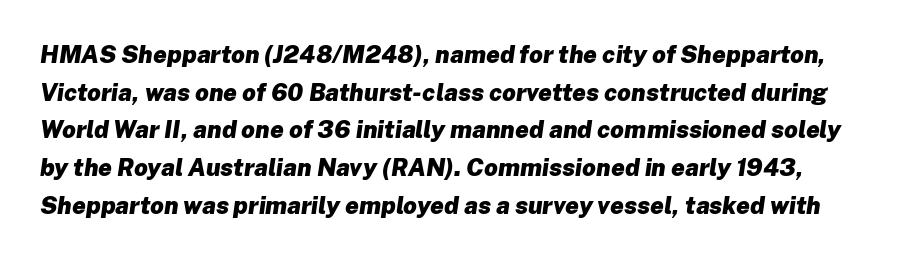
The image shows 24 px bold type, italic (leaning right); set normal line spacing (1.57x), normal letter spacing, not underlined.
